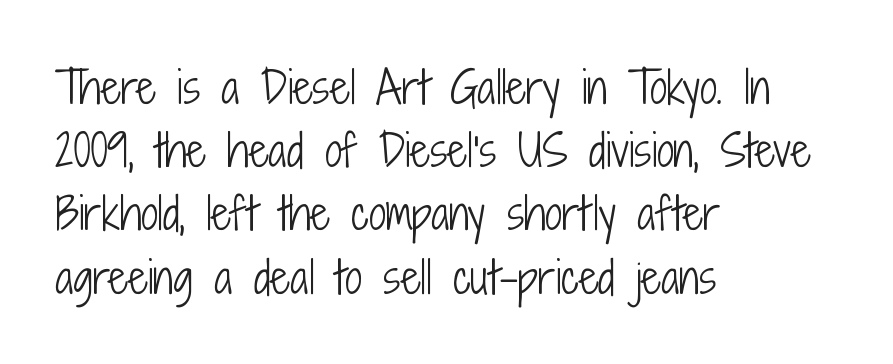
Lines of text with bare space underneath. Upright lettering throughout. Leftover space on each line is placed entirely after the last word. Serif or sans? Sans — the stroke terminals are bare. What's the leading like? Ordinary, nothing unusual.
